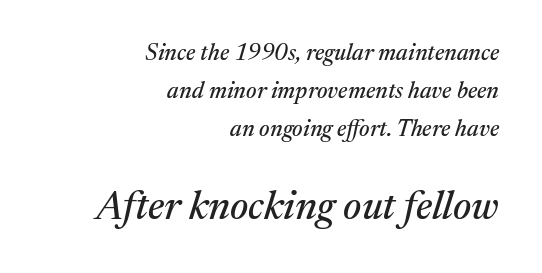
The image shows 40 px serif type, italic (leaning right); set right-aligned, normal line spacing (1.65x), normal letter spacing, not underlined; the second (bottom) block is 1.74x larger; medium stroke contrast and a medium x-height.
